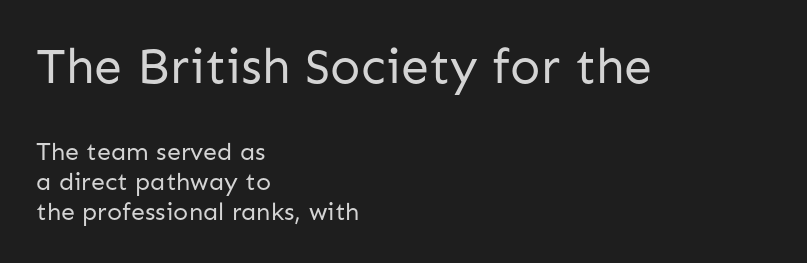
Q: Is the text bold? A: No.
Q: Is the text italic (slanted)? A: No, it is upright.
Q: Is the typeface a serif or a sans-serif typeface? A: Sans-serif.
Q: Is the text underlined? A: No.
Q: How is the paragraph aligned? A: Left-aligned.
Q: Is the spacing between letters normal or unusually wide? A: Normal.
Q: Which block of text is set in a larger size, the first (top) or the second (bottom)? A: The first (top) one.
Q: Width (condensed, normal, or wide)? A: Normal.
Q: Stroke contrast? A: Low.
Q: x-height? A: Medium.
Q: Monospaced? A: No.
